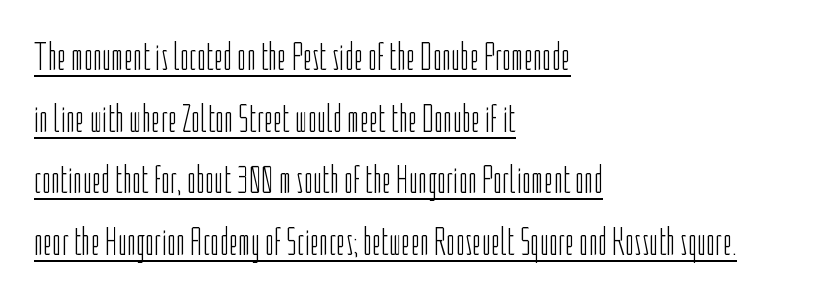
Q: Is the text bold? A: No.
Q: Is the text italic (slanted)? A: No, it is upright.
Q: Is the typeface a serif or a sans-serif typeface? A: Sans-serif.
Q: Is the text underlined? A: Yes.
Q: How is the paragraph aligned? A: Left-aligned.
Q: Is the spacing between letters normal or unusually wide? A: Normal.
Q: Is the spacing between lines tight, normal or loose? A: Normal.
Q: Width (condensed, normal, or wide)? A: Condensed.
Q: Stroke contrast? A: Low.
Q: x-height? A: Medium.
Q: Monospaced? A: No.
